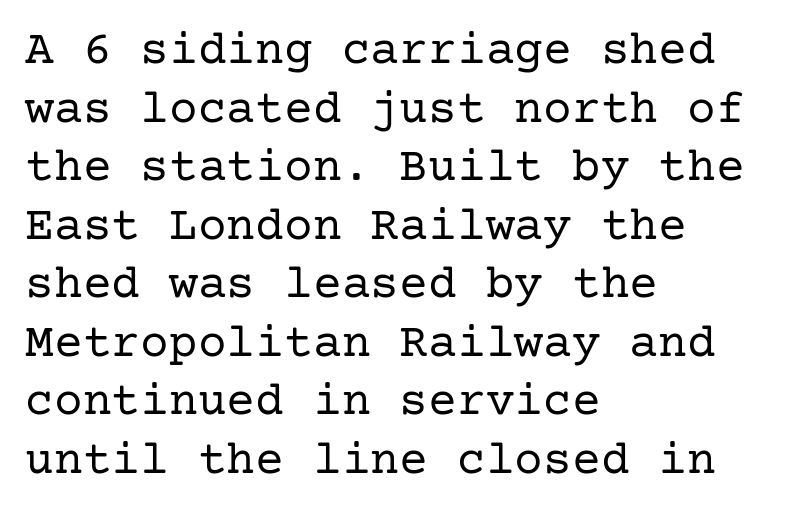
The image shows 48 px regular-weight serif type, upright; set left-aligned, line spacing 1.22x, normal letter spacing, not underlined; low stroke contrast and a medium x-height.
